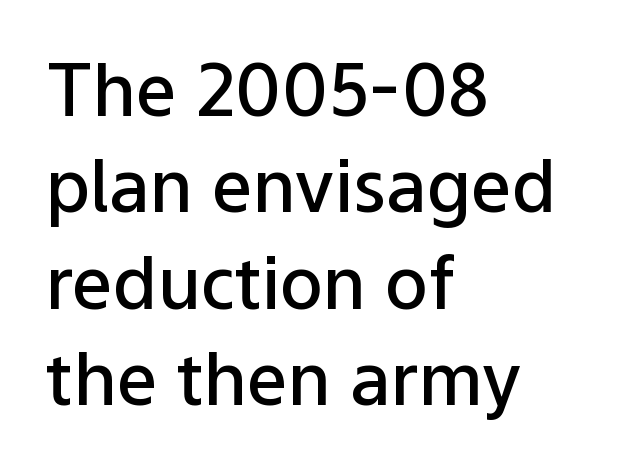
{"serif": "no", "italic": "no", "bold": "semi", "weight": "semibold", "width": "normal", "stroke_contrast": "low", "x_height": "medium", "monospaced": "no", "underline": "no", "align": "left", "line_spacing": "normal", "line_spacing_ratio": 1.34, "letter_spacing": "normal", "letter_spacing_em": 0.0, "glyph_px": 72}
